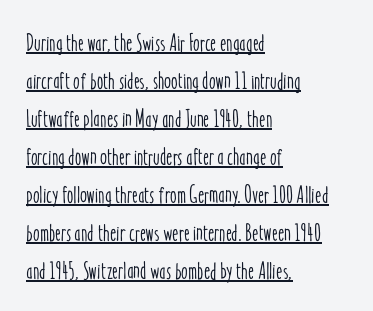
Q: Is the text italic (slanted)? A: No, it is upright.
Q: Is the text underlined? A: Yes.
Q: How is the paragraph aligned? A: Left-aligned.
Q: Is the spacing between letters normal or unusually wide? A: Normal.
Q: Is the spacing between lines tight, normal or loose? A: Normal.
